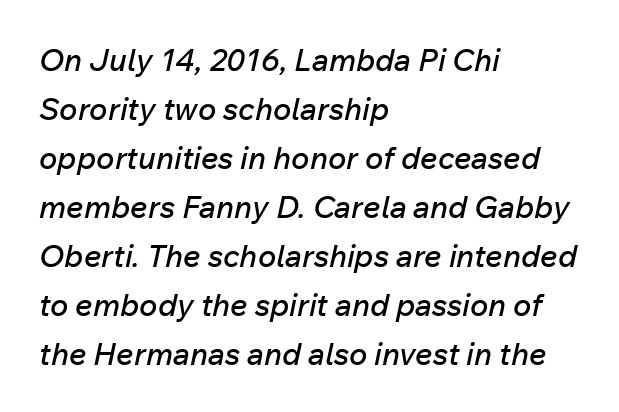
Q: Is the text italic (slanted)? A: Yes, it leans right by about 12 degrees.
Q: Is the text underlined? A: No.
Q: How is the paragraph aligned? A: Left-aligned.
Q: Is the spacing between letters normal or unusually wide? A: Normal.
Q: Is the spacing between lines tight, normal or loose? A: Normal.
Q: Width (condensed, normal, or wide)? A: Normal.
Q: Stroke contrast? A: Low.
Q: x-height? A: Medium.
Q: Monospaced? A: No.
